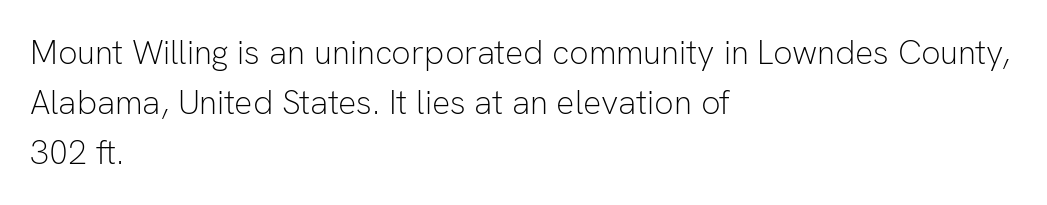
Summary of weight: not heavy and not bold. Normally led — the rows are evenly, conventionally spaced. Casual observation: everything's shoved over to the left. Honestly, the letter spacing is just normal — you wouldn't notice it. The letters stand straight up with perfectly vertical stems.
